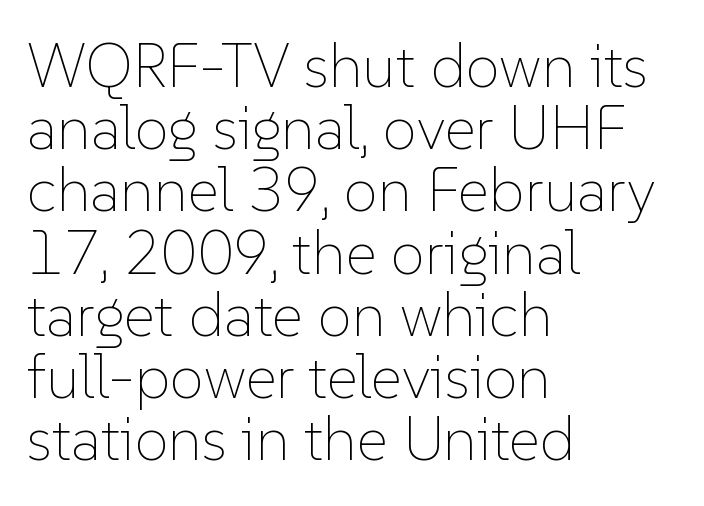
{"italic": "no", "bold": "no", "weight": "thin", "width": "normal", "stroke_contrast": "low", "x_height": "medium", "monospaced": "no", "underline": "no", "align": "left", "line_spacing": "tight", "line_spacing_ratio": 1.02, "letter_spacing": "normal", "letter_spacing_em": 0.0, "glyph_px": 61}
